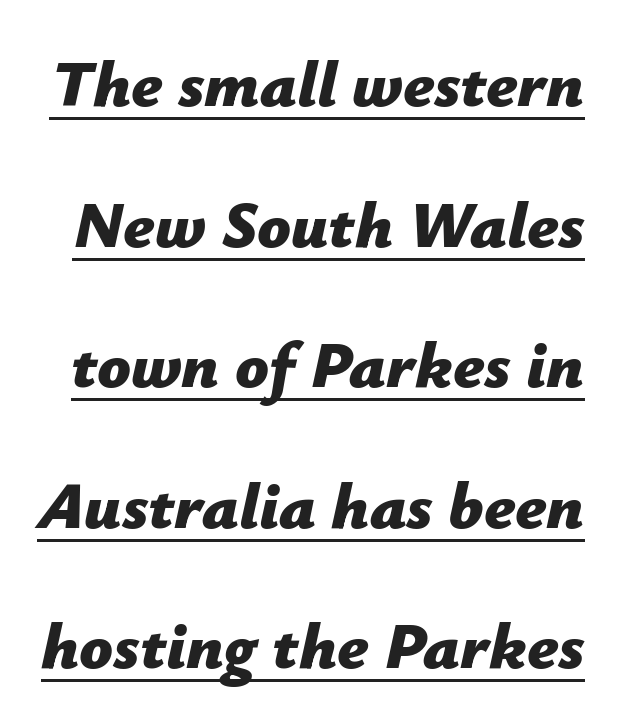
{"italic": "yes", "lean": "right", "slant_degrees": 12, "bold": "yes", "weight": "bold", "width": "normal", "stroke_contrast": "low", "x_height": "medium", "monospaced": "no", "underline": "yes", "line_spacing": "loose", "line_spacing_ratio": 2.13, "letter_spacing": "normal", "letter_spacing_em": 0.0, "glyph_px": 66}
